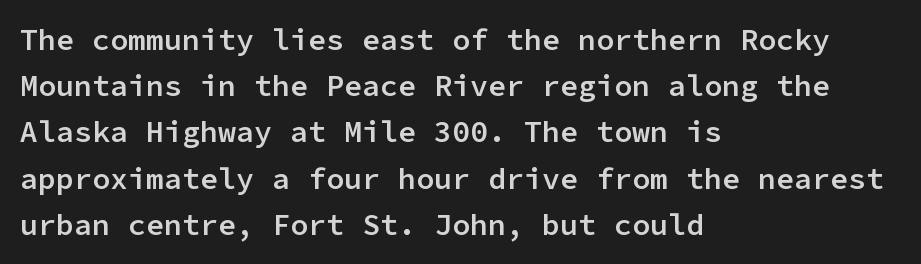
The image shows 30 px semibold sans-serif type, upright, monospaced; set left-aligned, normal line spacing (1.54x), normal letter spacing, not underlined; low stroke contrast and a medium x-height.
